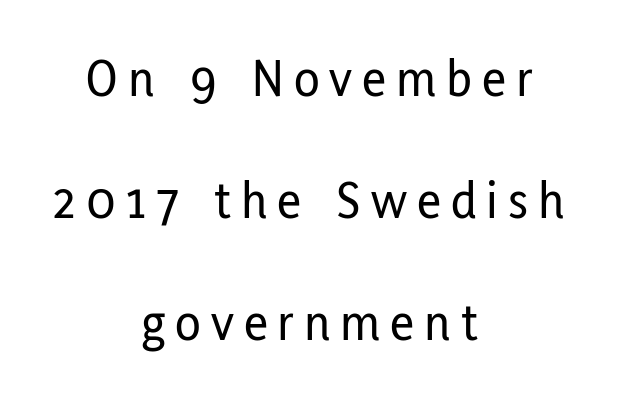
The image shows 53 px condensed sans-serif type, upright; set centered, loose line spacing (2.3x), not underlined; low stroke contrast and a medium x-height.
